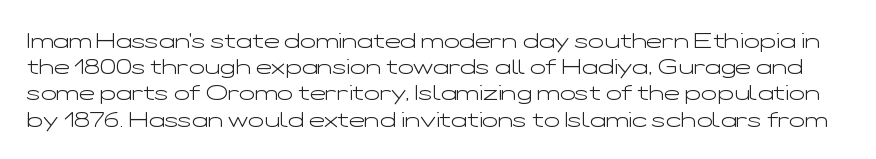
Q: Is the text bold? A: No.
Q: Is the text italic (slanted)? A: No, it is upright.
Q: Is the text underlined? A: No.
Q: Is the spacing between letters normal or unusually wide? A: Normal.
Q: Is the spacing between lines tight, normal or loose? A: Normal.
